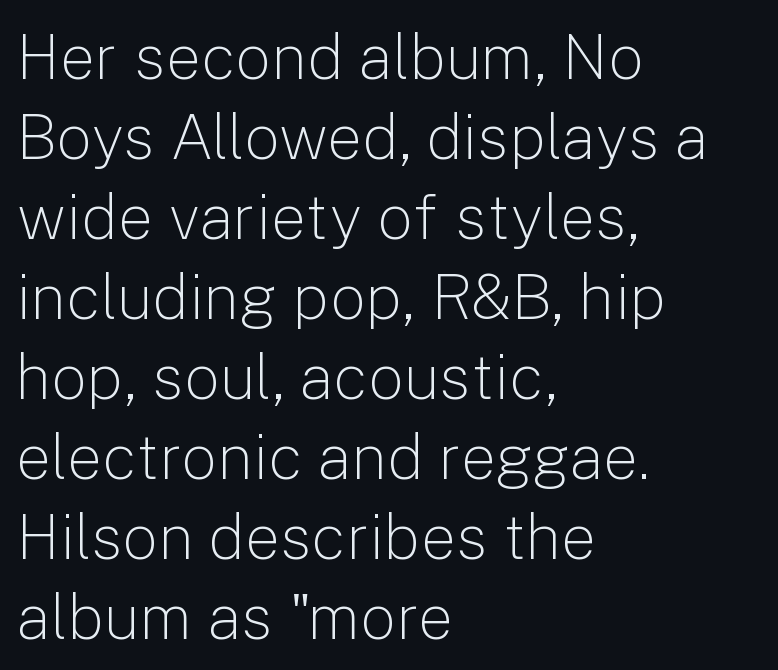
{"serif": "no", "italic": "no", "bold": "no", "weight": "light", "width": "normal", "stroke_contrast": "low", "x_height": "medium", "monospaced": "no", "underline": "no", "align": "left", "line_spacing": "normal", "line_spacing_ratio": 1.27, "letter_spacing": "normal", "letter_spacing_em": 0.0, "glyph_px": 63}
